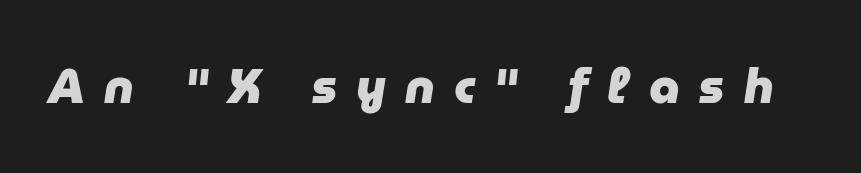
Descenders are the only things crossing below the line. There's an unmistakable incline to the writing here. Summary of weight: heavy, a full bold. Does extra space separate the letters? Yes, quite a lot of it.
